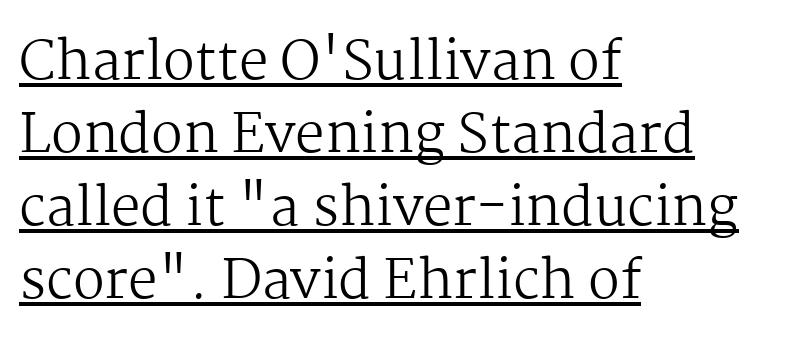
{"serif": "yes", "italic": "no", "bold": "no", "weight": "regular", "width": "normal", "stroke_contrast": "medium", "x_height": "medium", "monospaced": "no", "underline": "yes", "align": "left", "line_spacing": "normal", "line_spacing_ratio": 1.38, "letter_spacing": "normal", "letter_spacing_em": 0.0, "glyph_px": 53}
